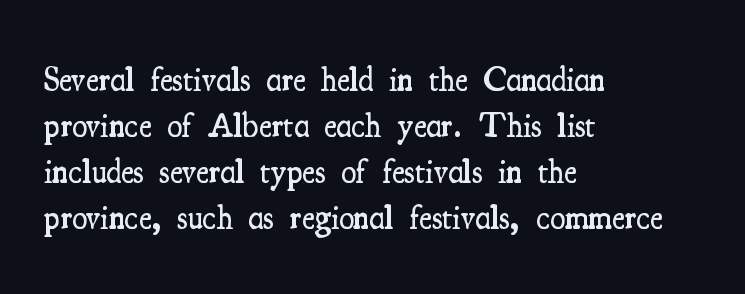
The image shows 34 px semibold, condensed serif type, upright; set left-aligned, normal line spacing (1.35x), normal letter spacing, not underlined; medium stroke contrast and a small x-height.
